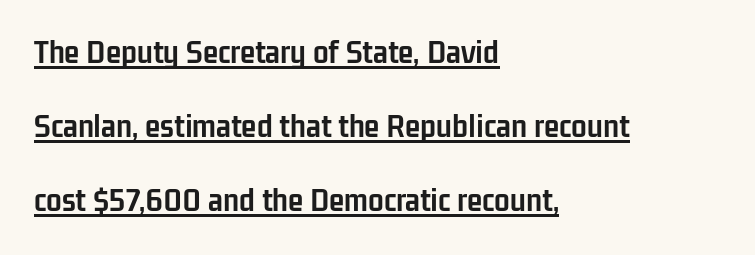
Q: Is the text bold? A: Yes.
Q: Is the text italic (slanted)? A: No, it is upright.
Q: Is the typeface a serif or a sans-serif typeface? A: Sans-serif.
Q: Is the text underlined? A: Yes.
Q: How is the paragraph aligned? A: Left-aligned.
Q: Is the spacing between letters normal or unusually wide? A: Normal.
Q: Is the spacing between lines tight, normal or loose? A: Loose.
Q: Width (condensed, normal, or wide)? A: Condensed.
Q: Stroke contrast? A: Low.
Q: x-height? A: Medium.
Q: Monospaced? A: No.
